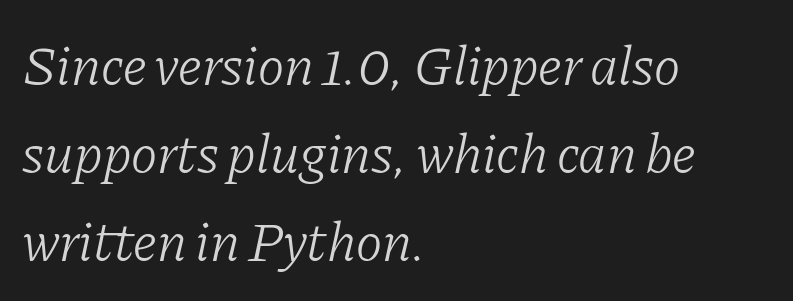
The image shows 56 px light serif type, italic (leaning right); set left-aligned, normal line spacing (1.57x), normal letter spacing, not underlined; low stroke contrast and a medium x-height.
